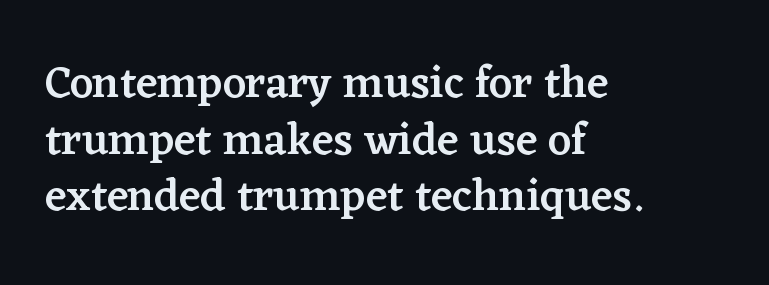
Q: Is the text bold? A: Semi-bold.
Q: Is the text italic (slanted)? A: No, it is upright.
Q: Is the typeface a serif or a sans-serif typeface? A: Serif.
Q: Is the text underlined? A: No.
Q: How is the paragraph aligned? A: Left-aligned.
Q: Is the spacing between letters normal or unusually wide? A: Normal.
Q: Is the spacing between lines tight, normal or loose? A: Normal.
Q: Width (condensed, normal, or wide)? A: Normal.
Q: Stroke contrast? A: Low.
Q: x-height? A: Medium.
Q: Monospaced? A: No.
